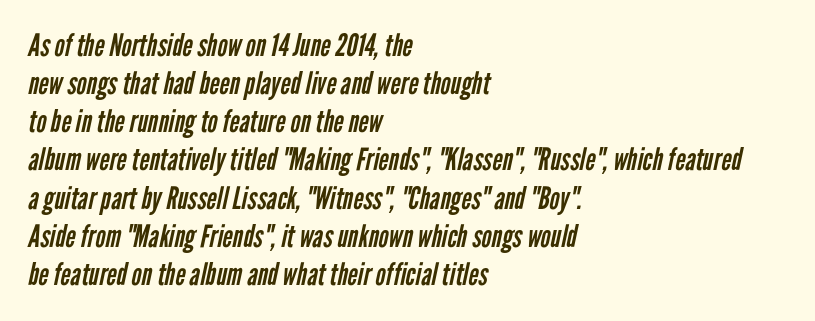
{"serif": "no", "bold": "no", "weight": "regular", "width": "condensed", "stroke_contrast": "low", "x_height": "medium", "monospaced": "no", "underline": "no", "align": "left", "line_spacing_ratio": 1.23, "letter_spacing": "normal", "letter_spacing_em": 0.0, "glyph_px": 31}
